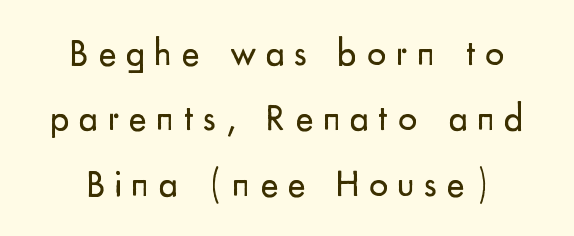
The image shows 38 px regular-weight sans-serif type, upright; set centered, line spacing 1.72x, unusually wide letter spacing (+0.25 em), not underlined; low stroke contrast and a small x-height.
